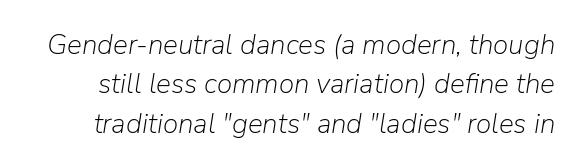
Q: Is the text bold? A: No.
Q: Is the text italic (slanted)? A: Yes, it leans right by about 9 degrees.
Q: Is the text underlined? A: No.
Q: Is the spacing between letters normal or unusually wide? A: Normal.
Q: Is the spacing between lines tight, normal or loose? A: Normal.
Q: Width (condensed, normal, or wide)? A: Normal.
Q: Stroke contrast? A: Low.
Q: x-height? A: Medium.
Q: Monospaced? A: No.
